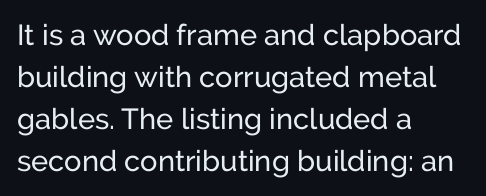
{"serif": "no", "italic": "no", "width": "normal", "stroke_contrast": "low", "x_height": "medium", "monospaced": "no", "underline": "no", "align": "left", "line_spacing": "normal", "line_spacing_ratio": 1.45, "letter_spacing": "normal", "letter_spacing_em": 0.0, "glyph_px": 29}
